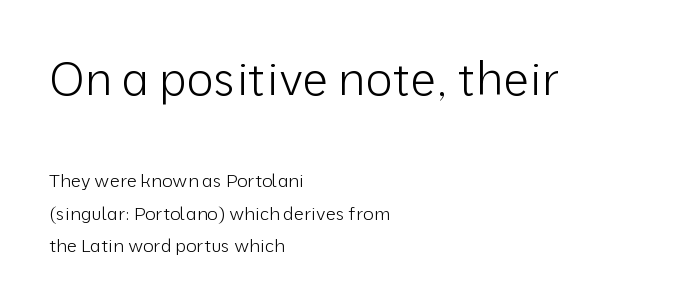
Q: Is the text bold? A: No.
Q: Is the text italic (slanted)? A: No, it is upright.
Q: Is the typeface a serif or a sans-serif typeface? A: Sans-serif.
Q: Is the text underlined? A: No.
Q: How is the paragraph aligned? A: Left-aligned.
Q: Is the spacing between letters normal or unusually wide? A: Normal.
Q: Which block of text is set in a larger size, the first (top) or the second (bottom)? A: The first (top) one.
Q: Width (condensed, normal, or wide)? A: Normal.
Q: Stroke contrast? A: Low.
Q: x-height? A: Medium.
Q: Monospaced? A: No.
